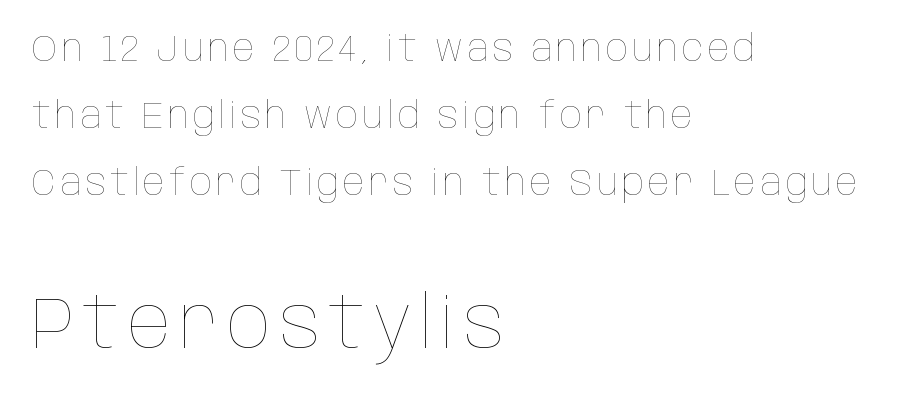
Stems here are at most as thick as an everyday book face. Unlike italic type, these characters show no tilt at all. Does the copy run flush right? No — it runs flush left. Bare-footed words on every line. The passage shown begins with its smaller block and ends with its larger one.
